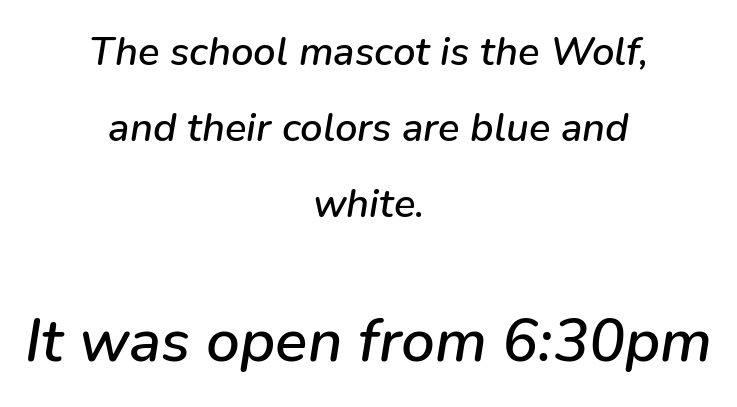
{"italic": "yes", "lean": "right", "slant_degrees": 9, "width": "normal", "stroke_contrast": "low", "x_height": "medium", "monospaced": "no", "underline": "no", "align": "center", "line_spacing": "loose", "line_spacing_ratio": 1.9, "letter_spacing": "normal", "letter_spacing_em": 0.0, "larger_block": "second", "size_ratio": 1.5, "glyph_px": 60}
